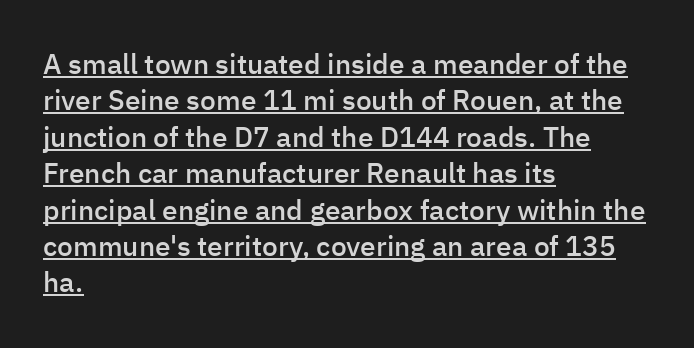
The image shows 28 px semibold sans-serif type, upright; set left-aligned, normal line spacing (1.3x), normal letter spacing, underlined; low stroke contrast and a medium x-height.
